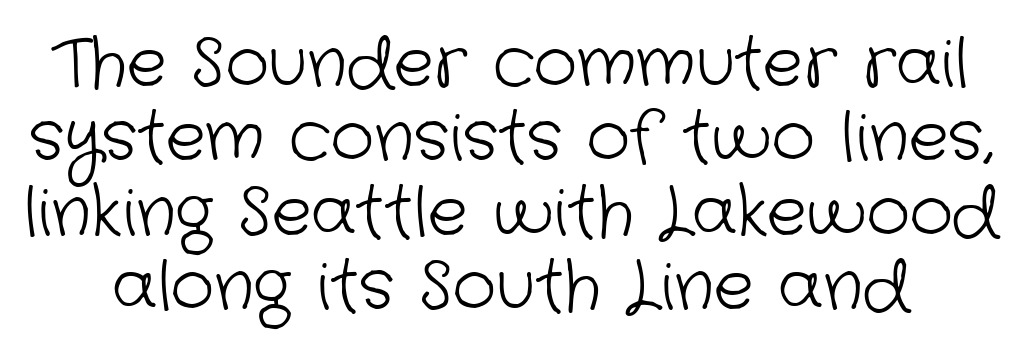
{"serif": "no", "bold": "no", "weight": "light", "width": "normal", "stroke_contrast": "low", "x_height": "medium", "monospaced": "no", "underline": "no", "line_spacing": "tight", "line_spacing_ratio": 1.11, "letter_spacing": "normal", "letter_spacing_em": 0.0, "glyph_px": 67}
